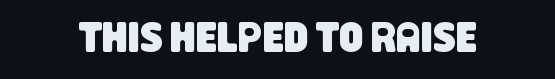
Q: Is the typeface a serif or a sans-serif typeface? A: Sans-serif.
Q: Is the text underlined? A: No.
Q: Is the spacing between letters normal or unusually wide? A: Normal.
Q: Width (condensed, normal, or wide)? A: Condensed.
Q: Stroke contrast? A: Low.
Q: x-height? A: Large.
Q: Monospaced? A: No.
